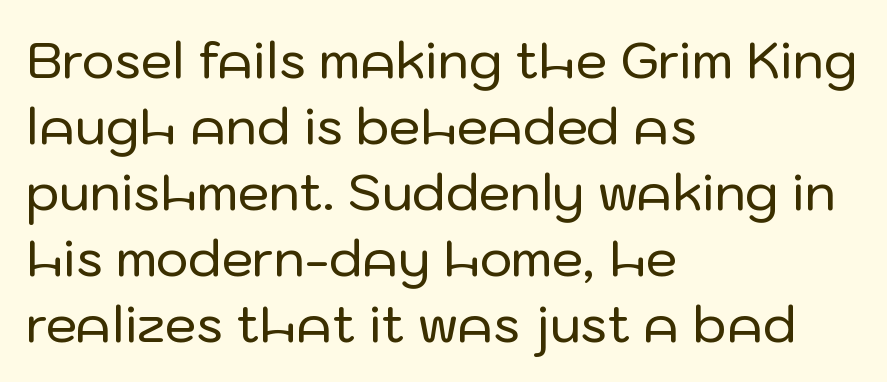
Q: Is the text italic (slanted)? A: No, it is upright.
Q: Is the typeface a serif or a sans-serif typeface? A: Sans-serif.
Q: Is the text underlined? A: No.
Q: How is the paragraph aligned? A: Left-aligned.
Q: Is the spacing between letters normal or unusually wide? A: Normal.
Q: Is the spacing between lines tight, normal or loose? A: Normal.
Q: Width (condensed, normal, or wide)? A: Normal.
Q: Stroke contrast? A: Low.
Q: x-height? A: Medium.
Q: Monospaced? A: No.
